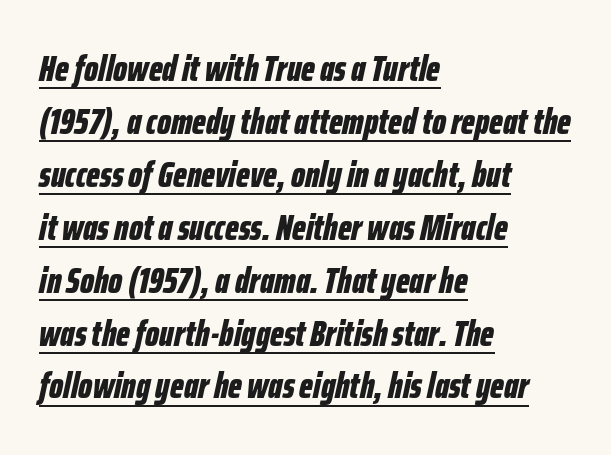
{"italic": "yes", "lean": "right", "slant_degrees": 12, "bold": "yes", "weight": "bold", "width": "condensed", "stroke_contrast": "low", "x_height": "medium", "monospaced": "no", "underline": "yes", "align": "left", "line_spacing": "normal", "line_spacing_ratio": 1.43, "letter_spacing": "normal", "letter_spacing_em": 0.0, "glyph_px": 37}
